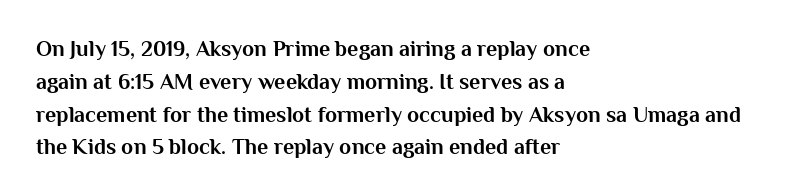
The image shows 22 px bold type, upright; set left-aligned, normal line spacing (1.49x), normal letter spacing, not underlined.
